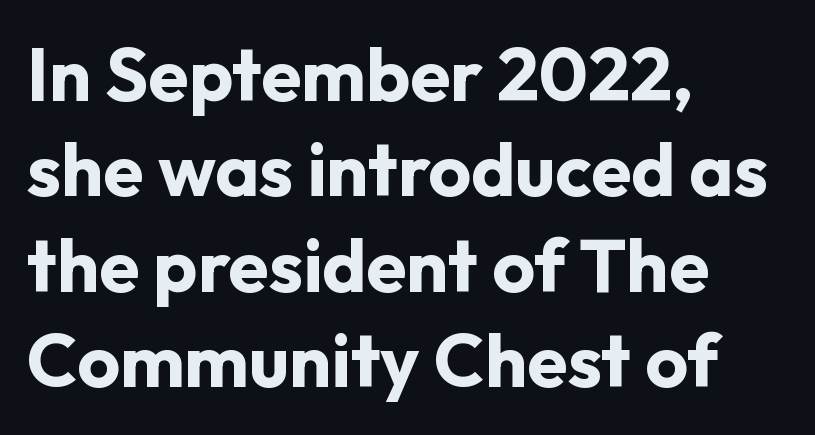
{"serif": "no", "italic": "no", "bold": "yes", "weight": "bold", "width": "normal", "stroke_contrast": "low", "x_height": "medium", "monospaced": "no", "underline": "no", "align": "left", "line_spacing": "normal", "line_spacing_ratio": 1.29, "letter_spacing": "normal", "letter_spacing_em": 0.0, "glyph_px": 74}
